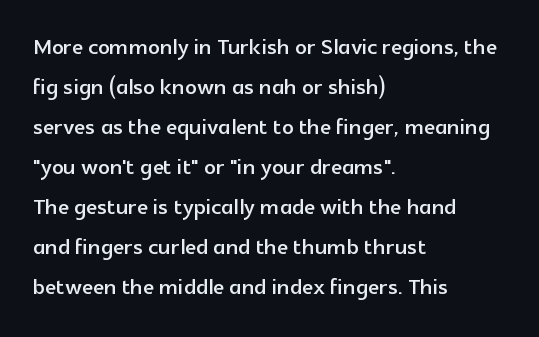
Underline: absent. The rendering uses a moderate line-height, typical for paragraphs. The letters sit at their default tracking, neither squeezed nor spread. Notice how the passage keeps a crisp vertical edge on the left only.
